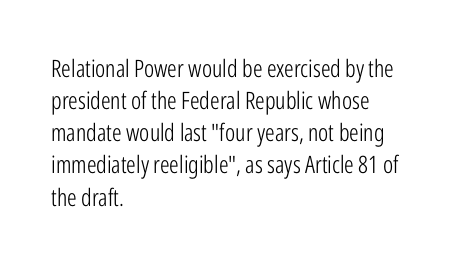
The image shows 24 px text type, upright; set left-aligned, normal line spacing (1.34x), normal letter spacing, not underlined.
